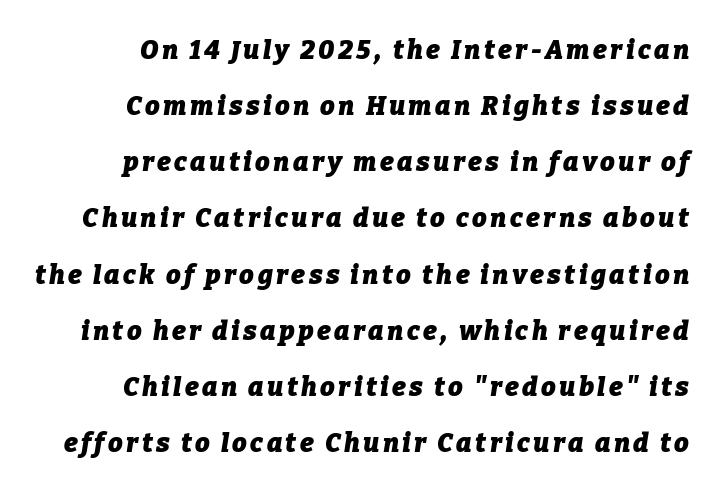
The image shows 26 px bold type, italic (leaning right); set right-aligned, loose line spacing (2.16x), not underlined.
